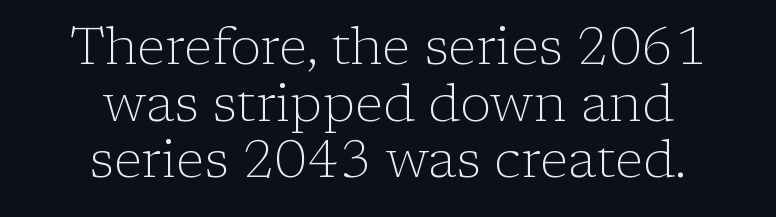
Underline: absent. The font family rendered here belongs to the serif group. Very little white space separates one row of letters from the next. The text block is weighted toward neither margin, spreading evenly from the middle. Looks like regular typesetting: each glyph gets only the width it needs. Do the letters lean? They stand straight.
